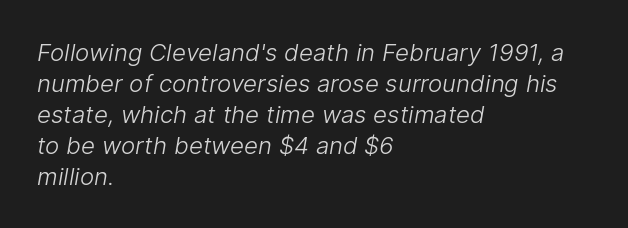
{"bold": "no", "underline": "no", "align": "left", "line_spacing": "normal", "line_spacing_ratio": 1.29, "letter_spacing": "normal", "letter_spacing_em": 0.0, "glyph_px": 24}
